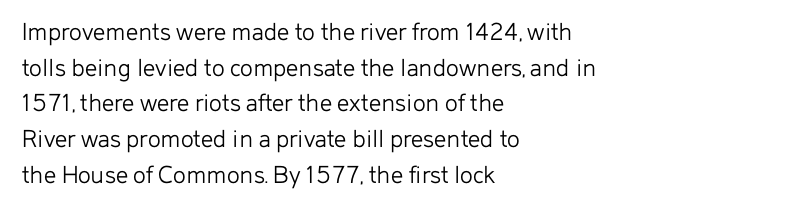
The image shows 27 px text type, upright; set left-aligned, normal line spacing (1.32x), normal letter spacing, not underlined.
